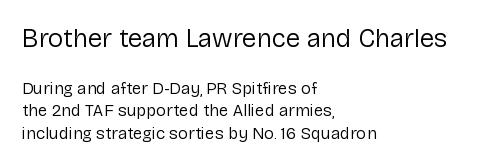
The image shows 26 px text type, upright; set left-aligned, normal line spacing (1.34x), normal letter spacing, not underlined; the first (top) block is 1.53x larger.
